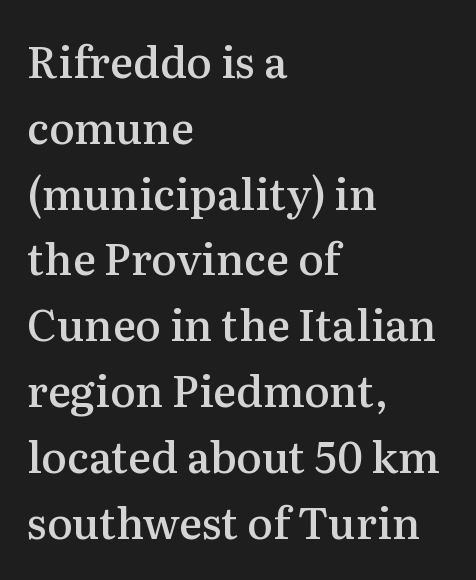
{"serif": "yes", "italic": "no", "bold": "semi", "weight": "semibold", "width": "normal", "stroke_contrast": "medium", "x_height": "medium", "monospaced": "no", "underline": "no", "align": "left", "line_spacing": "normal", "line_spacing_ratio": 1.53, "letter_spacing": "normal", "letter_spacing_em": 0.0, "glyph_px": 43}
